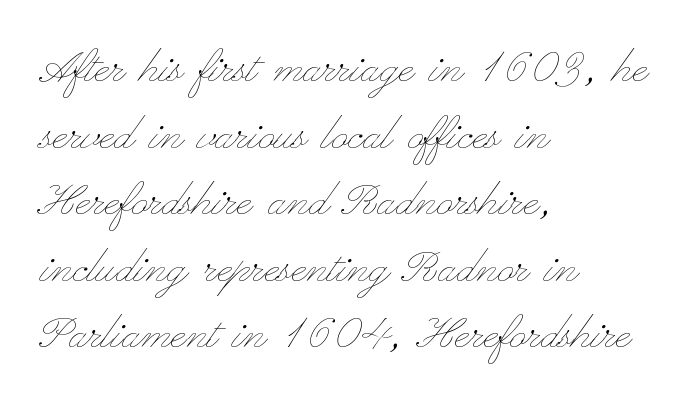
Vertical stems look standard width or narrower in stroke. Lines of text with bare space underneath. Notice how the passage keeps a crisp vertical edge on the left only. Do the characters align in a grid? No, the font is proportional. Caption: standard tracking, unaltered.
